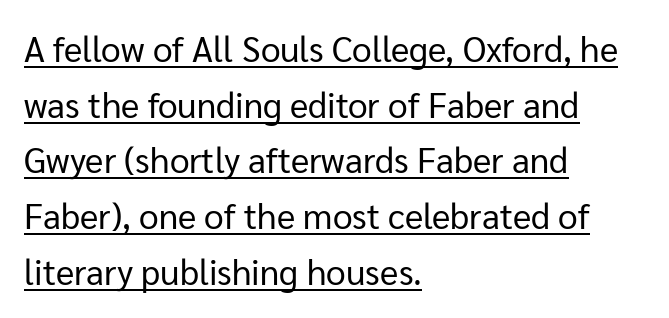
The image shows 35 px regular-weight sans-serif type, upright; set left-aligned, normal line spacing (1.59x), normal letter spacing, underlined; low stroke contrast and a medium x-height.
